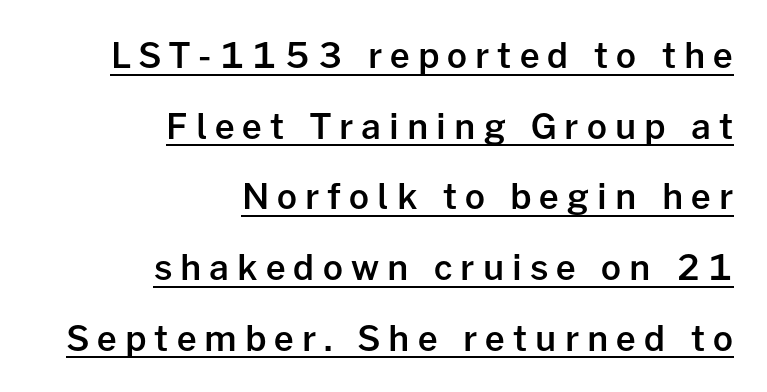
{"serif": "no", "italic": "no", "bold": "semi", "weight": "semibold", "width": "normal", "stroke_contrast": "low", "x_height": "medium", "monospaced": "no", "underline": "yes", "align": "right", "line_spacing": "loose", "line_spacing_ratio": 2.02, "letter_spacing": "wide", "letter_spacing_em": 0.23, "glyph_px": 35}
